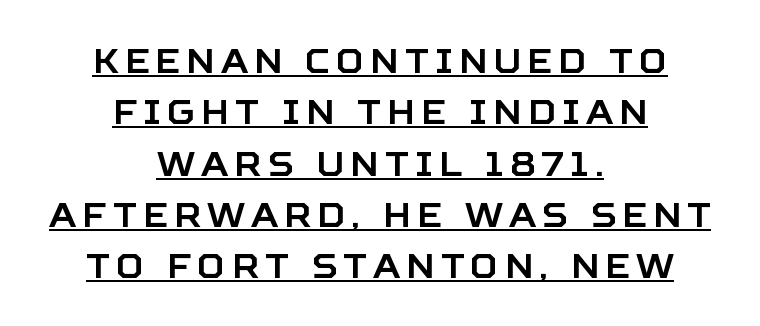
Note: no serifs on the glyphs. Typeset on center — no edge is straight. The passage shown is typed in a proportional face where columns would drift. When letters stand straight like this, we call the style roman or upright. The lettering is marked with a stroke running underneath it. Regular leading.
